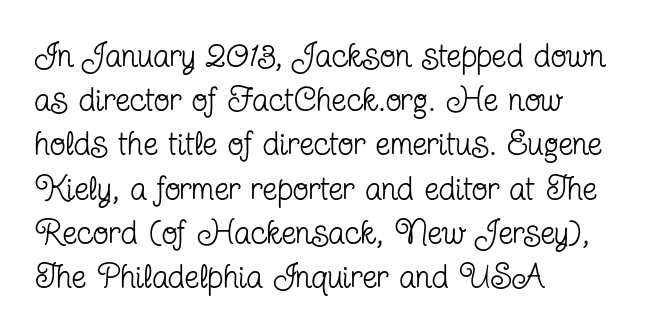
The image shows 33 px regular-weight, condensed serif type, upright; set left-aligned, normal line spacing (1.34x), normal letter spacing, not underlined; low stroke contrast and a medium x-height.
